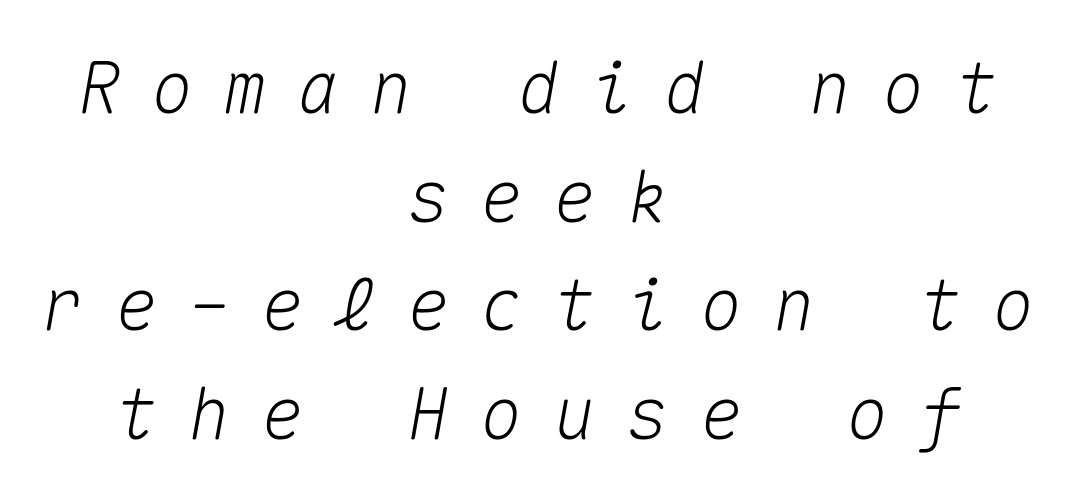
Students, observe: this is what conventionally led text looks like. The passage shown has open, widely tracked lettering throughout. This rendering uses center alignment, leaving both contours irregular but symmetric. No word sits above an underline. The face used here is monospaced, like something from a code editor.
